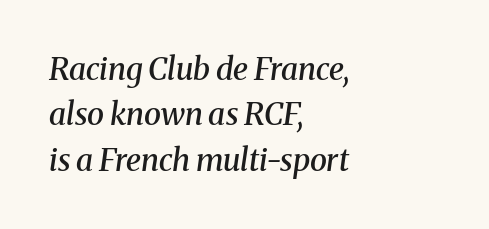
Q: Is the text bold? A: Semi-bold.
Q: Is the text italic (slanted)? A: Yes, it leans right by about 8 degrees.
Q: Is the typeface a serif or a sans-serif typeface? A: Serif.
Q: Is the text underlined? A: No.
Q: How is the paragraph aligned? A: Left-aligned.
Q: Is the spacing between letters normal or unusually wide? A: Normal.
Q: Is the spacing between lines tight, normal or loose? A: Normal.
Q: Width (condensed, normal, or wide)? A: Normal.
Q: Stroke contrast? A: Medium.
Q: x-height? A: Medium.
Q: Monospaced? A: No.
